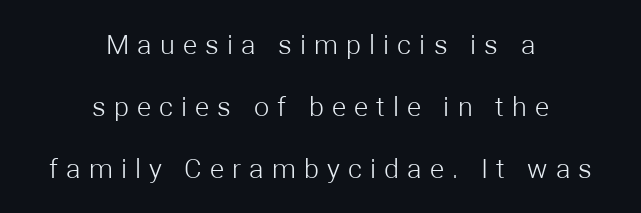
{"italic": "no", "bold": "no", "underline": "no", "align": "center", "line_spacing": "loose", "line_spacing_ratio": 2.29, "letter_spacing": "wide", "letter_spacing_em": 0.3, "glyph_px": 27}
